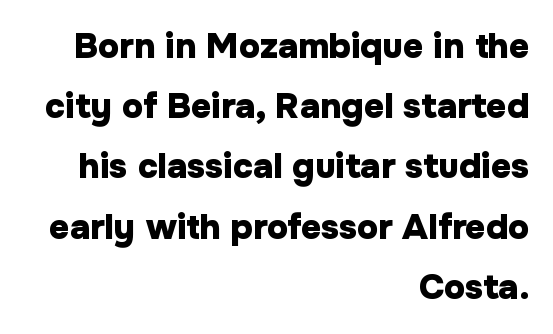
Q: Is the text bold? A: Yes.
Q: Is the text italic (slanted)? A: No, it is upright.
Q: Is the typeface a serif or a sans-serif typeface? A: Sans-serif.
Q: Is the text underlined? A: No.
Q: How is the paragraph aligned? A: Right-aligned.
Q: Is the spacing between letters normal or unusually wide? A: Normal.
Q: Width (condensed, normal, or wide)? A: Normal.
Q: Stroke contrast? A: Low.
Q: x-height? A: Medium.
Q: Monospaced? A: No.
